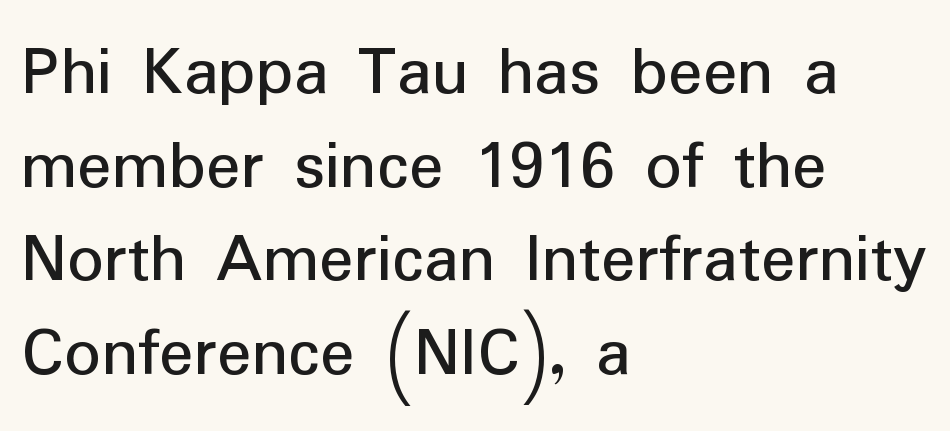
Q: Is the text italic (slanted)? A: No, it is upright.
Q: Is the typeface a serif or a sans-serif typeface? A: Sans-serif.
Q: Is the text underlined? A: No.
Q: How is the paragraph aligned? A: Left-aligned.
Q: Is the spacing between letters normal or unusually wide? A: Normal.
Q: Is the spacing between lines tight, normal or loose? A: Normal.
Q: Width (condensed, normal, or wide)? A: Normal.
Q: Stroke contrast? A: Low.
Q: x-height? A: Medium.
Q: Monospaced? A: No.
